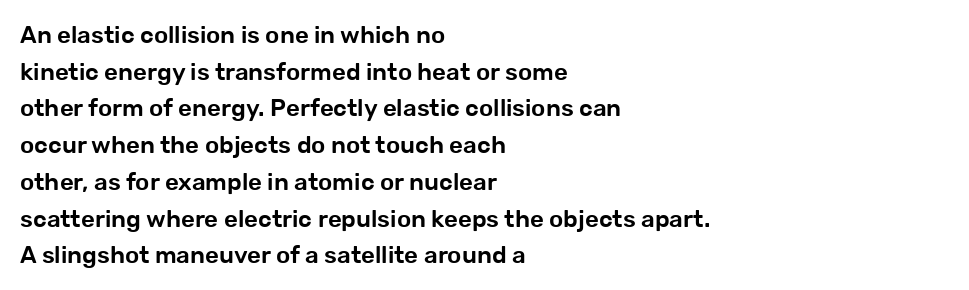
Q: Is the text italic (slanted)? A: No, it is upright.
Q: Is the text underlined? A: No.
Q: How is the paragraph aligned? A: Left-aligned.
Q: Is the spacing between letters normal or unusually wide? A: Normal.
Q: Is the spacing between lines tight, normal or loose? A: Normal.
